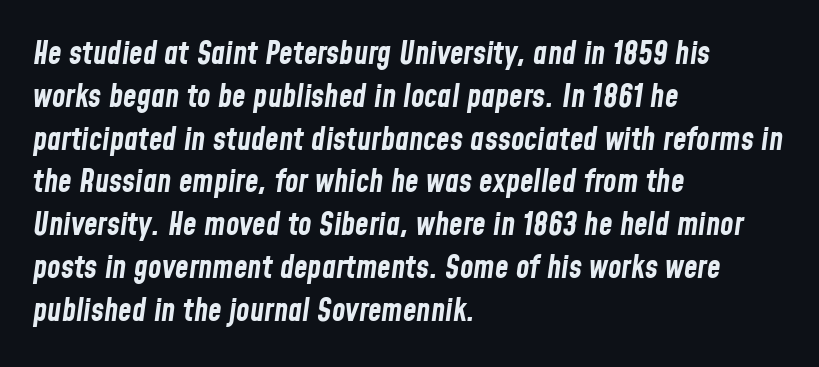
{"italic": "yes", "lean": "right", "slant_degrees": 8, "bold": "yes", "weight": "bold", "width": "condensed", "stroke_contrast": "low", "x_height": "medium", "monospaced": "no", "underline": "no", "align": "left", "line_spacing": "normal", "line_spacing_ratio": 1.38, "letter_spacing": "normal", "letter_spacing_em": 0.0, "glyph_px": 31}
